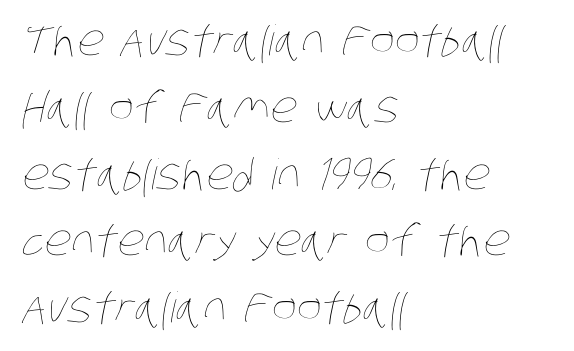
The image shows 42 px thin, condensed type; set left-aligned, normal line spacing (1.59x), normal letter spacing, not underlined; low stroke contrast and a large x-height.
